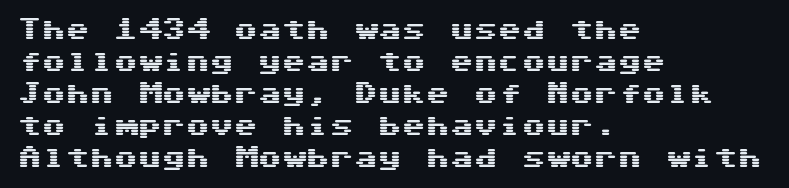
No italicization has been applied; the sample stays upright. The vertical gap from one line to the next is medium. Standard letterfit; no display-style spreading of the glyphs. The passage is arranged the way most books set body copy — flush left. Rule under the text: the space is simply empty.
